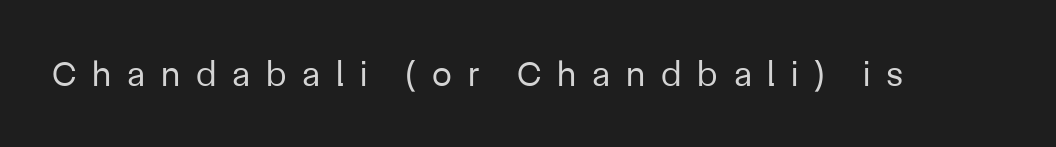
Q: Is the text bold? A: No.
Q: Is the text italic (slanted)? A: No, it is upright.
Q: Is the typeface a serif or a sans-serif typeface? A: Sans-serif.
Q: Is the text underlined? A: No.
Q: Is the spacing between letters normal or unusually wide? A: Unusually wide.
Q: Width (condensed, normal, or wide)? A: Normal.
Q: Stroke contrast? A: Low.
Q: x-height? A: Medium.
Q: Monospaced? A: No.
